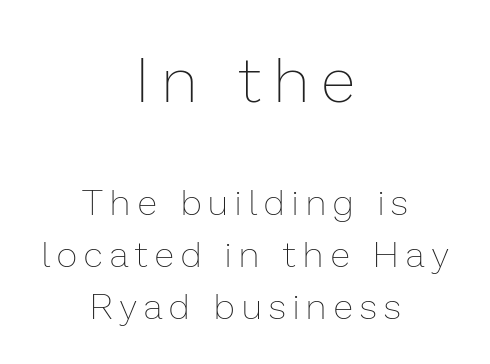
The image shows 63 px thin type, upright; set centered, normal line spacing (1.44x), unusually wide letter spacing (+0.21 em), not underlined; the first (top) block is 1.75x larger; low stroke contrast and a medium x-height.
